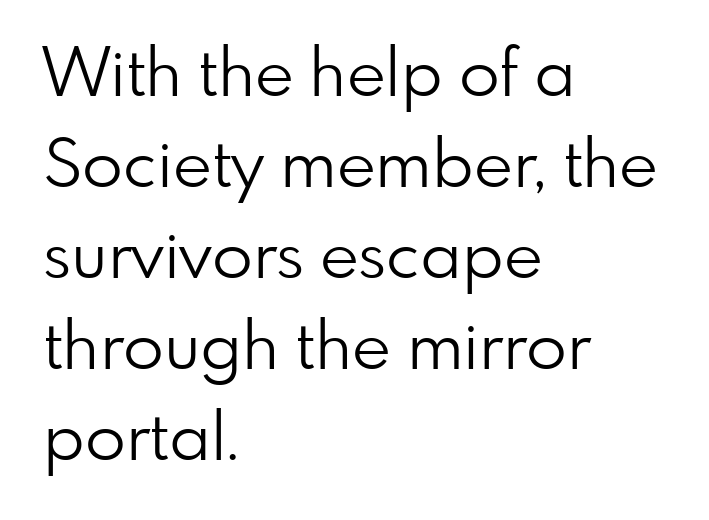
{"serif": "no", "italic": "no", "bold": "no", "weight": "light", "width": "normal", "stroke_contrast": "low", "x_height": "small", "monospaced": "no", "underline": "no", "align": "left", "line_spacing": "normal", "line_spacing_ratio": 1.36, "letter_spacing": "normal", "letter_spacing_em": 0.0, "glyph_px": 67}
